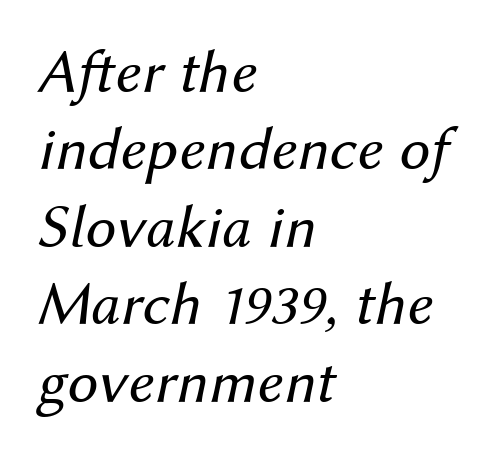
A typesetter would call this proportional, since set widths differ per character. Is this a heavy cut? Hardly; it is regular or lighter. Compared with typical body copy, the letter spacing here is the same. The designer left line spacing at the default. Casual observation: everything's shoved over to the left.
